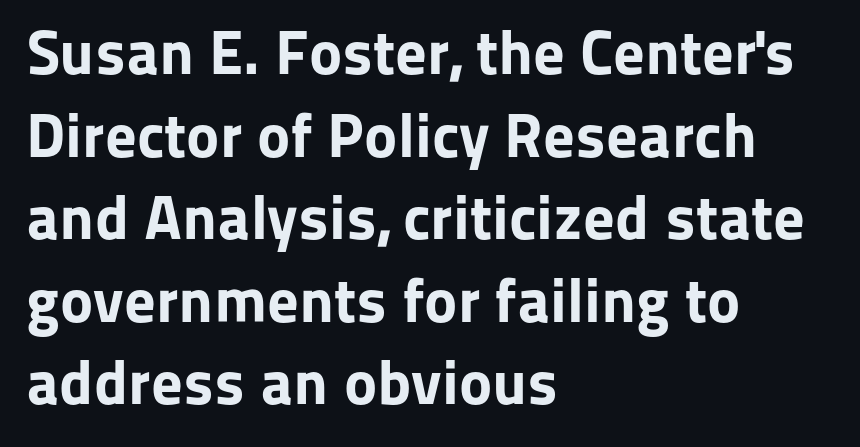
Rule under the text: the space is simply empty. You'd pick this weight for a headline — it's a proper bold. Spacing verdict: proportional, widths tailored to each character. The typography opts for an upright posture over an oblique one. This sample keeps an unexceptional amount of space between lines.
